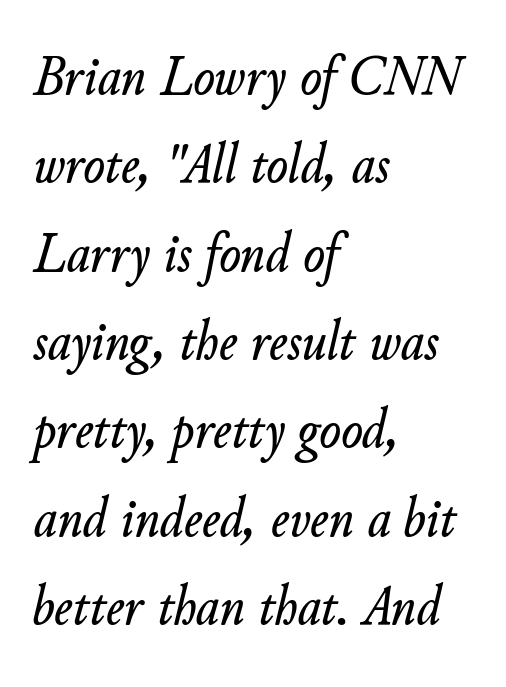
Varying glyph widths throughout — classic text-font behaviour. The ragged edge is on the right, which tells us the setting is flush left. Tracking value appears to be zero — textbook default spacing. Interline gaps are of average width in this sample. This rendering features lettering with no underline.
